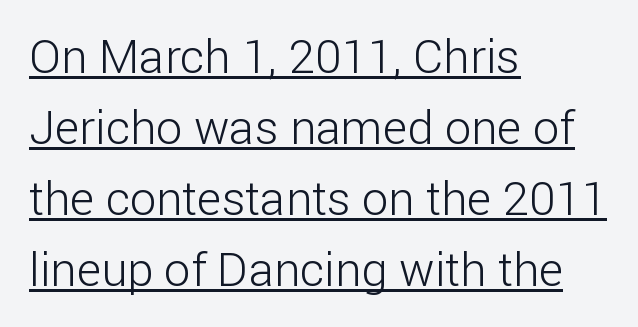
The image shows 47 px light sans-serif type, upright; set left-aligned, normal line spacing (1.51x), normal letter spacing, underlined; low stroke contrast and a medium x-height.
